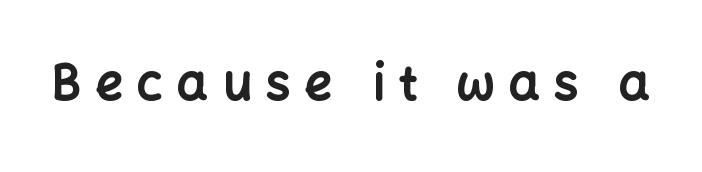
The image shows 49 px bold sans-serif type, upright; set unusually wide letter spacing (+0.29 em), not underlined; low stroke contrast and a medium x-height.
